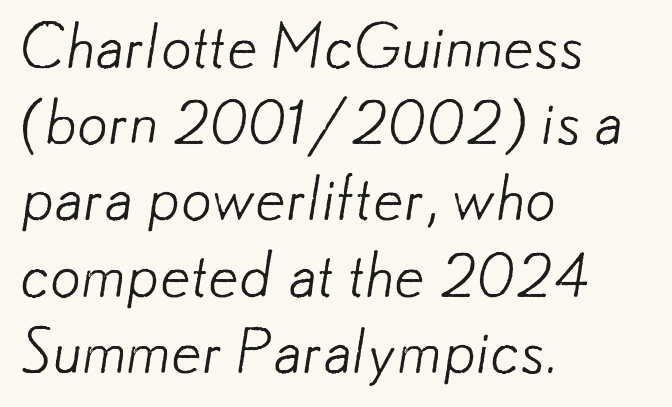
Q: Is the text bold? A: No.
Q: Is the typeface a serif or a sans-serif typeface? A: Sans-serif.
Q: Is the text underlined? A: No.
Q: How is the paragraph aligned? A: Left-aligned.
Q: Is the spacing between letters normal or unusually wide? A: Normal.
Q: Is the spacing between lines tight, normal or loose? A: Normal.
Q: Width (condensed, normal, or wide)? A: Normal.
Q: Stroke contrast? A: Low.
Q: x-height? A: Small.
Q: Monospaced? A: No.
